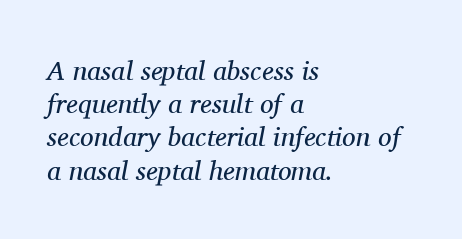
The image shows 27 px text type, italic (leaning right); set left-aligned, line spacing 1.23x, normal letter spacing, not underlined.
